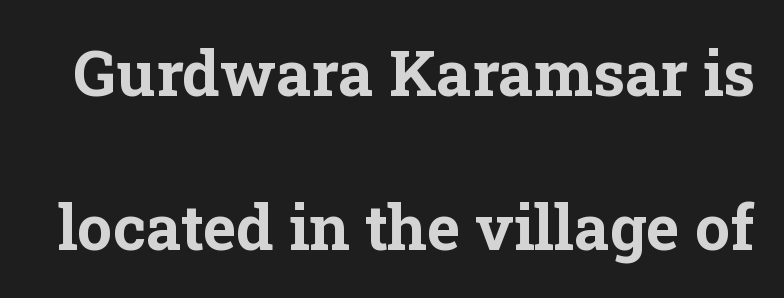
The image shows 63 px bold serif type, upright; set loose line spacing (2.45x), normal letter spacing, not underlined; low stroke contrast and a medium x-height.
